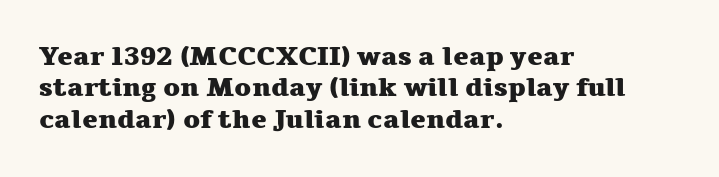
Posture: straight, roman, zero tilt. A student would call this left alignment; a typographer would say flush left, rag right. Rule under the text: the space is simply empty. Between one letter and the next there's only the usual sliver of space. Plenty of ink on the page — the face is bold.
